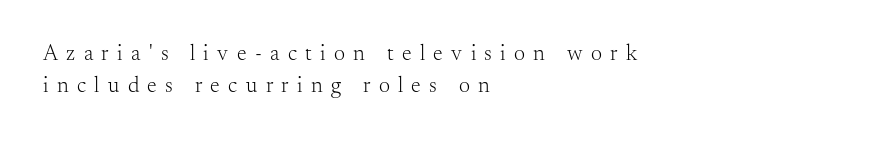
{"italic": "no", "bold": "no", "underline": "no", "align": "left", "line_spacing": "normal", "line_spacing_ratio": 1.45, "letter_spacing": "wide", "letter_spacing_em": 0.38, "glyph_px": 22}
